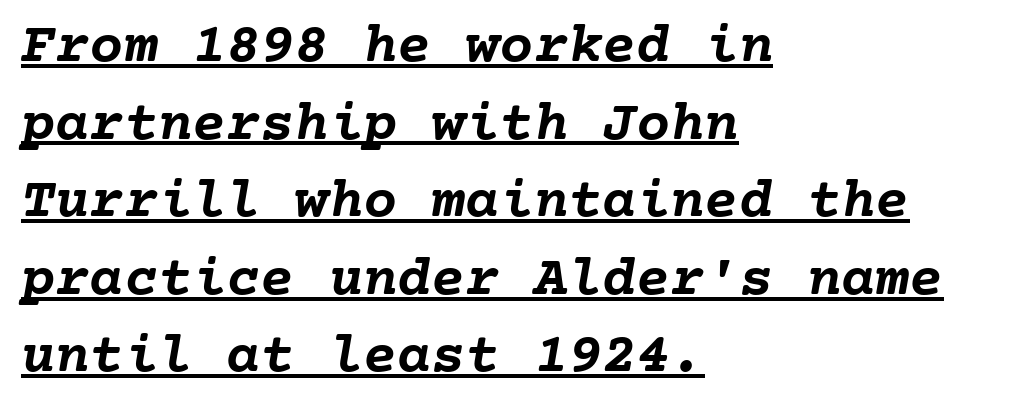
The image shows 57 px semibold type, monospaced; set left-aligned, normal line spacing (1.36x), normal letter spacing, underlined; low stroke contrast and a medium x-height.
